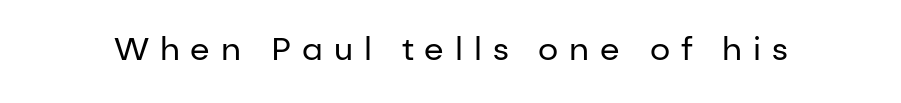
The image shows 32 px regular-weight sans-serif type, upright; set unusually wide letter spacing (+0.34 em), not underlined; low stroke contrast and a medium x-height.
